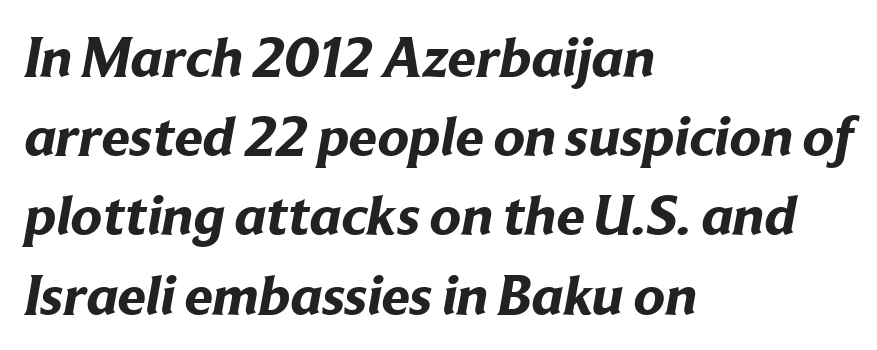
Nope, no serifs anywhere on these letters. Leading matches the norm, producing a regular column. Anything drawn beneath the words? Only blank space. Each word holds together tightly as a unit, with standard inter-letter gaps. Left-aligned paragraph, ragged on the right.
